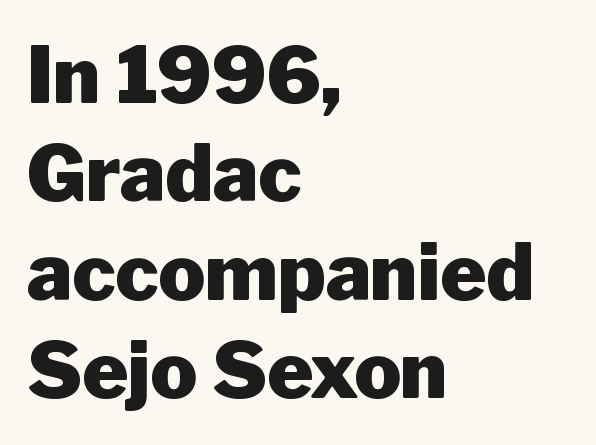
The image shows 78 px heavy sans-serif type, upright; set left-aligned, normal line spacing (1.26x), normal letter spacing, not underlined; low stroke contrast and a medium x-height.
